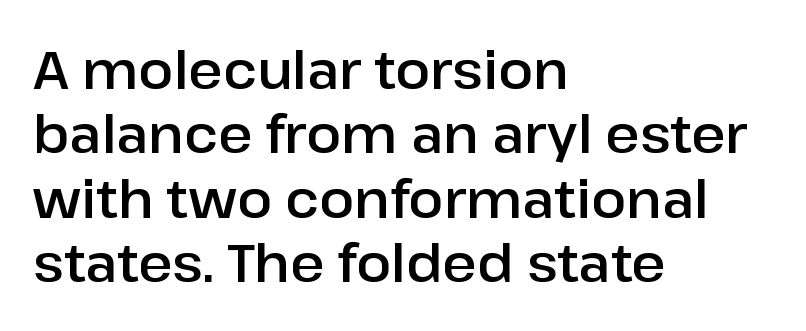
Q: Is the text italic (slanted)? A: No, it is upright.
Q: Is the typeface a serif or a sans-serif typeface? A: Sans-serif.
Q: Is the text underlined? A: No.
Q: How is the paragraph aligned? A: Left-aligned.
Q: Is the spacing between letters normal or unusually wide? A: Normal.
Q: Width (condensed, normal, or wide)? A: Normal.
Q: Stroke contrast? A: Low.
Q: x-height? A: Medium.
Q: Monospaced? A: No.
